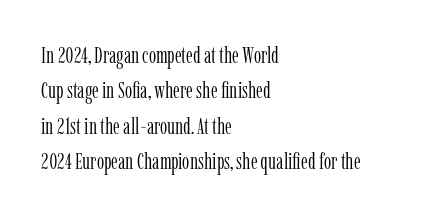
The image shows 23 px text type, upright; set left-aligned, normal line spacing (1.54x), normal letter spacing, not underlined.
